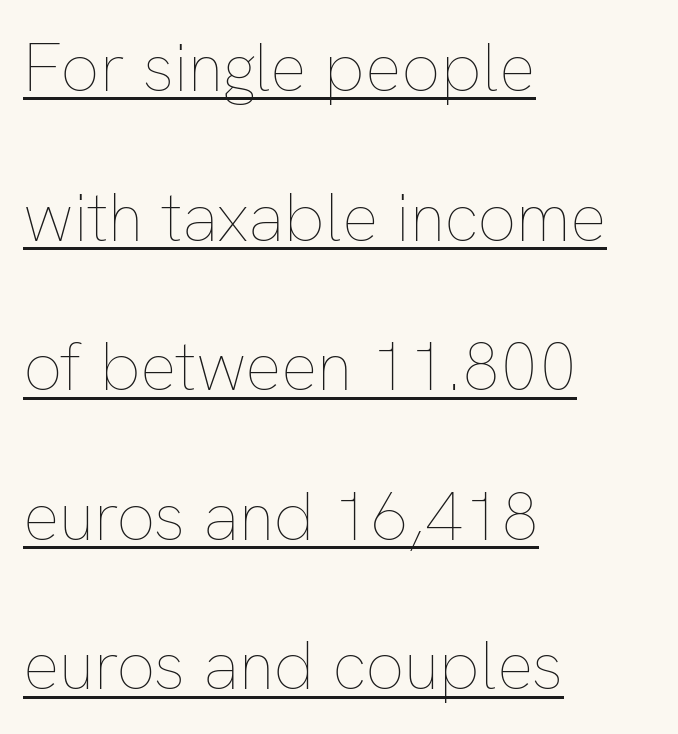
Q: Is the text bold? A: No.
Q: Is the text italic (slanted)? A: No, it is upright.
Q: Is the text underlined? A: Yes.
Q: How is the paragraph aligned? A: Left-aligned.
Q: Is the spacing between letters normal or unusually wide? A: Normal.
Q: Is the spacing between lines tight, normal or loose? A: Loose.
Q: Width (condensed, normal, or wide)? A: Normal.
Q: Stroke contrast? A: Low.
Q: x-height? A: Medium.
Q: Monospaced? A: No.
